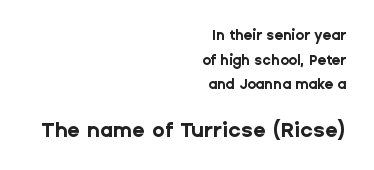
Q: Is the text bold? A: Yes.
Q: Is the text italic (slanted)? A: No, it is upright.
Q: Is the text underlined? A: No.
Q: How is the paragraph aligned? A: Right-aligned.
Q: Is the spacing between letters normal or unusually wide? A: Normal.
Q: Which block of text is set in a larger size, the first (top) or the second (bottom)? A: The second (bottom) one.
